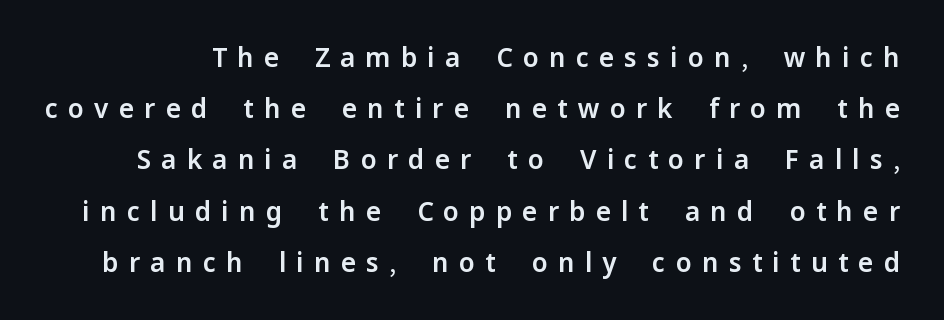
Q: Is the text italic (slanted)? A: No, it is upright.
Q: Is the text underlined? A: No.
Q: Is the spacing between letters normal or unusually wide? A: Unusually wide.
Q: Is the spacing between lines tight, normal or loose? A: Loose.
